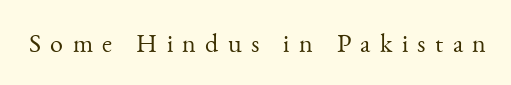
{"italic": "no", "bold": "no", "underline": "no", "letter_spacing": "wide", "letter_spacing_em": 0.36, "glyph_px": 26}
